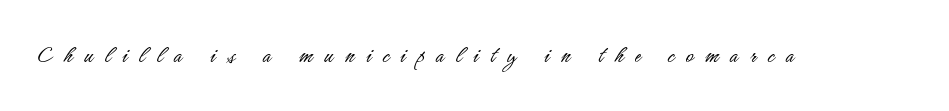
The glyphs are unaccompanied by any horizontal stroke below them. Think standard paragraph weight, or any step lighter than that. The tracking jumps out immediately: characters are airy and widely separated.
